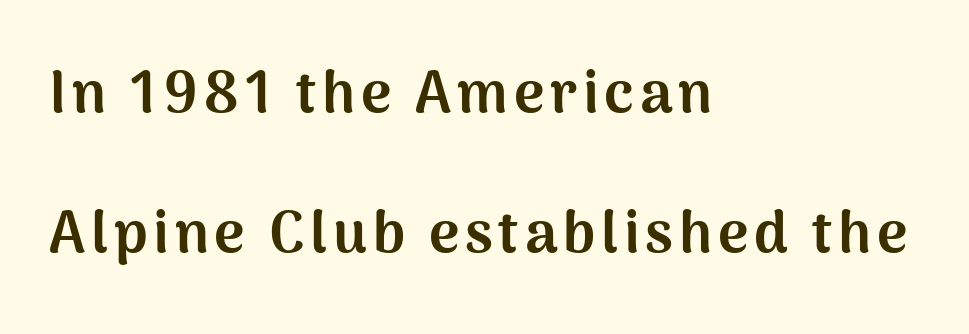
Q: Is the text bold? A: Yes.
Q: Is the text italic (slanted)? A: No, it is upright.
Q: Is the typeface a serif or a sans-serif typeface? A: Sans-serif.
Q: Is the text underlined? A: No.
Q: How is the paragraph aligned? A: Left-aligned.
Q: Is the spacing between lines tight, normal or loose? A: Loose.
Q: Width (condensed, normal, or wide)? A: Normal.
Q: Stroke contrast? A: Medium.
Q: x-height? A: Medium.
Q: Monospaced? A: No.
